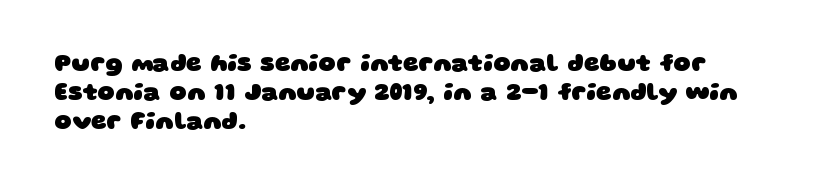
Q: Is the text bold? A: Yes.
Q: Is the text underlined? A: No.
Q: How is the paragraph aligned? A: Left-aligned.
Q: Is the spacing between letters normal or unusually wide? A: Normal.
